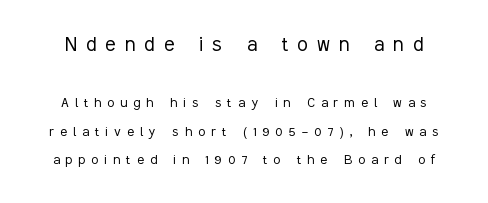
Caption: face not bold, strokes unweighted. The specimen omits any rule beneath the text block's lines. Nope, not italic — everything's standing straight. This layout puts the oversized block above and the modest block below. Students, note that the glyphs here are deliberately spaced far apart.
